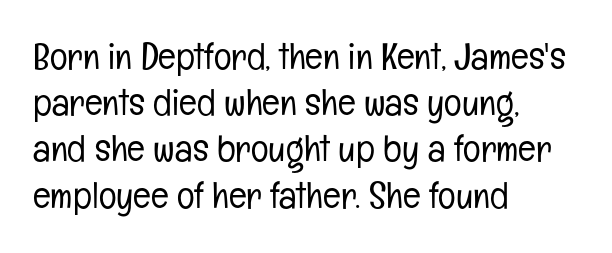
The image shows 37 px light, condensed sans-serif type, upright; set left-aligned, normal line spacing (1.25x), normal letter spacing, not underlined; low stroke contrast and a medium x-height.
